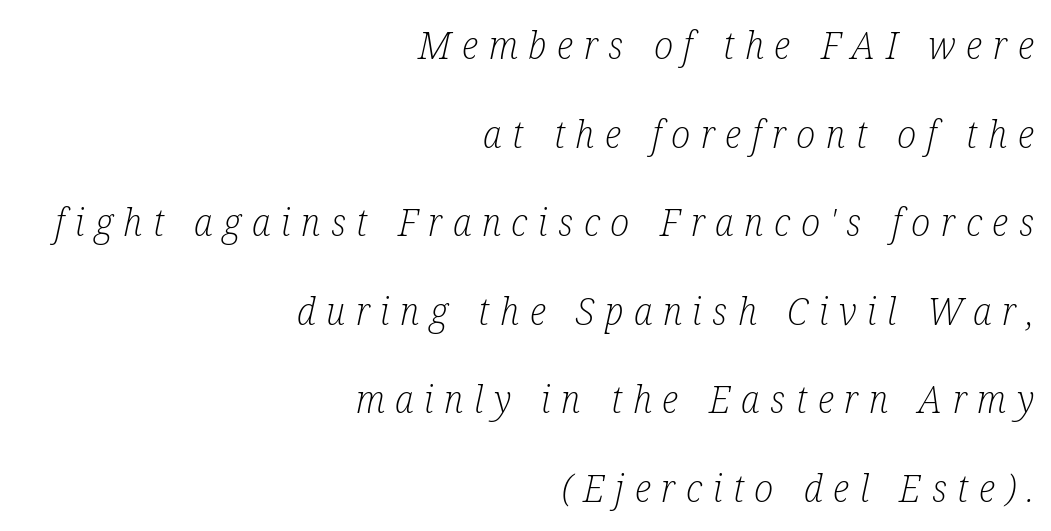
Q: Is the text bold? A: No.
Q: Is the text italic (slanted)? A: Yes, it leans right by about 12 degrees.
Q: Is the typeface a serif or a sans-serif typeface? A: Serif.
Q: Is the text underlined? A: No.
Q: How is the paragraph aligned? A: Right-aligned.
Q: Is the spacing between letters normal or unusually wide? A: Unusually wide.
Q: Is the spacing between lines tight, normal or loose? A: Loose.
Q: Width (condensed, normal, or wide)? A: Condensed.
Q: Stroke contrast? A: Low.
Q: x-height? A: Medium.
Q: Monospaced? A: No.
